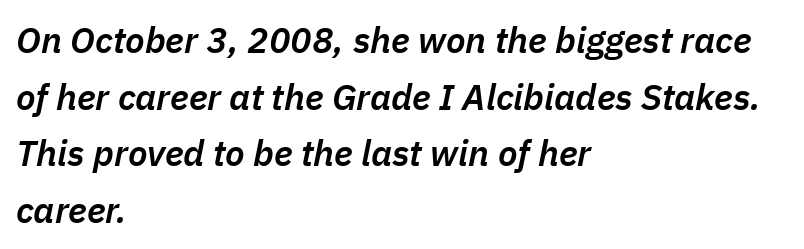
The image shows 36 px semibold type, italic (leaning right); set left-aligned, normal line spacing (1.57x), normal letter spacing, not underlined; low stroke contrast and a medium x-height.
